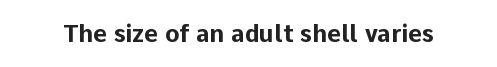
{"italic": "no", "bold": "yes", "underline": "no", "letter_spacing": "normal", "letter_spacing_em": 0.0, "glyph_px": 24}
